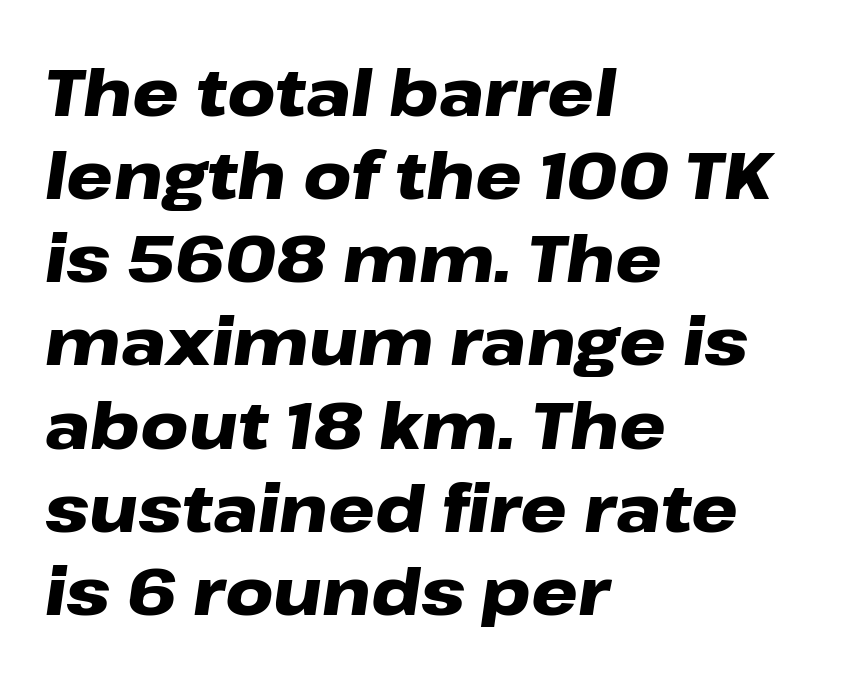
{"italic": "yes", "lean": "right", "slant_degrees": 8, "bold": "yes", "weight": "heavy", "width": "wide", "stroke_contrast": "low", "x_height": "medium", "monospaced": "no", "underline": "no", "align": "left", "line_spacing": "normal", "line_spacing_ratio": 1.26, "letter_spacing": "normal", "letter_spacing_em": 0.0, "glyph_px": 66}
